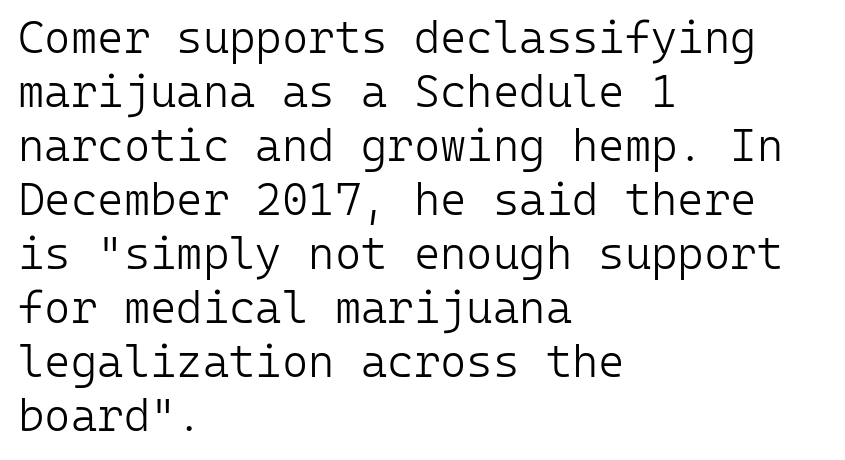
Q: Is the text bold? A: No.
Q: Is the text italic (slanted)? A: No, it is upright.
Q: Is the typeface a serif or a sans-serif typeface? A: Sans-serif.
Q: Is the text underlined? A: No.
Q: How is the paragraph aligned? A: Left-aligned.
Q: Is the spacing between letters normal or unusually wide? A: Normal.
Q: Width (condensed, normal, or wide)? A: Normal.
Q: Stroke contrast? A: Low.
Q: x-height? A: Medium.
Q: Monospaced? A: Yes.
